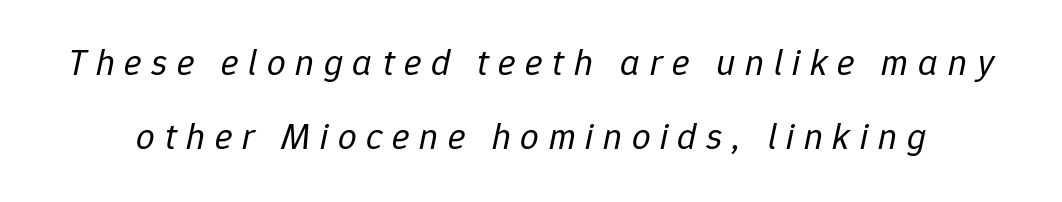
A typesetter would call this proportional, since set widths differ per character. Lines of text with bare space underneath. Spacing between characters has been opened up far beyond the box default. A typesetter would mark this as italic.
